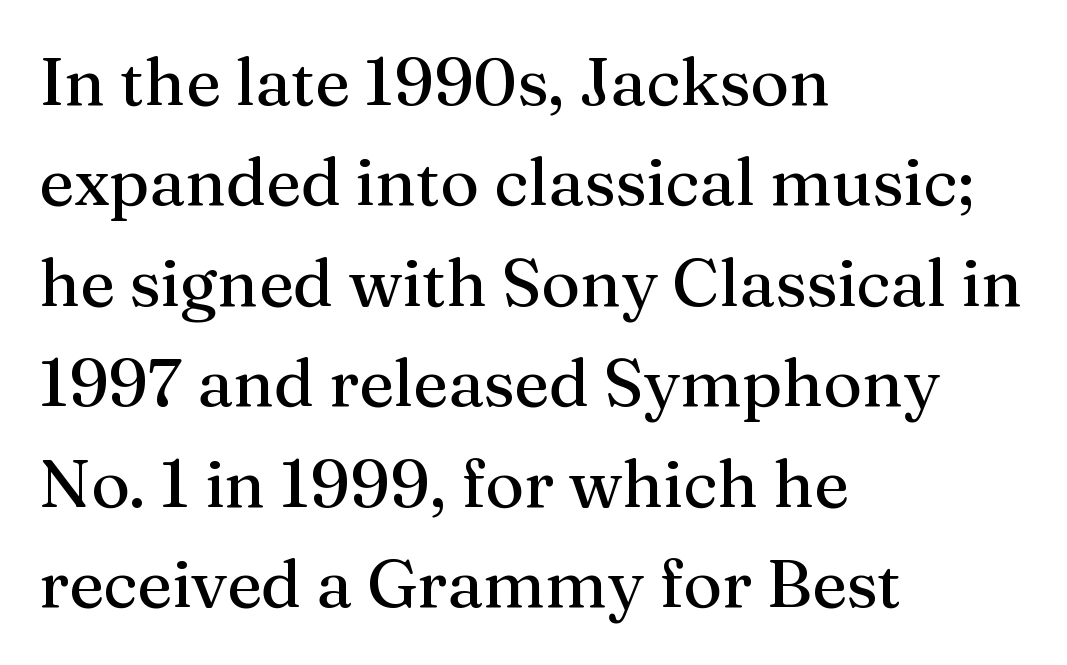
Q: Is the text bold? A: No.
Q: Is the text italic (slanted)? A: No, it is upright.
Q: Is the typeface a serif or a sans-serif typeface? A: Serif.
Q: Is the text underlined? A: No.
Q: How is the paragraph aligned? A: Left-aligned.
Q: Is the spacing between letters normal or unusually wide? A: Normal.
Q: Is the spacing between lines tight, normal or loose? A: Normal.
Q: Width (condensed, normal, or wide)? A: Normal.
Q: Stroke contrast? A: Medium.
Q: x-height? A: Medium.
Q: Monospaced? A: No.
